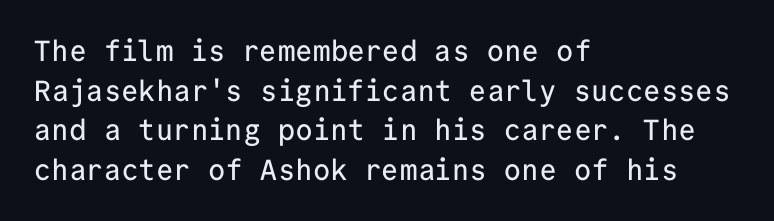
Q: Is the text italic (slanted)? A: No, it is upright.
Q: Is the typeface a serif or a sans-serif typeface? A: Sans-serif.
Q: Is the text underlined? A: No.
Q: How is the paragraph aligned? A: Left-aligned.
Q: Is the spacing between letters normal or unusually wide? A: Normal.
Q: Is the spacing between lines tight, normal or loose? A: Normal.
Q: Width (condensed, normal, or wide)? A: Normal.
Q: Stroke contrast? A: Low.
Q: x-height? A: Medium.
Q: Monospaced? A: Yes.
